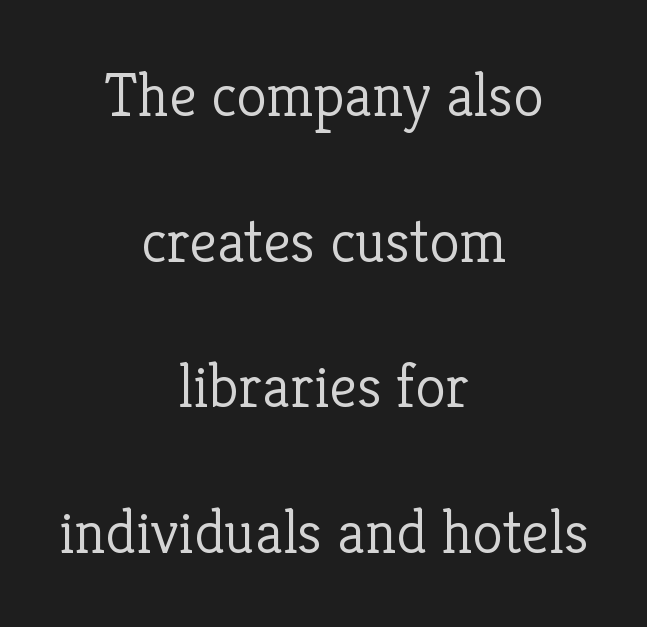
Q: Is the text bold? A: No.
Q: Is the text italic (slanted)? A: No, it is upright.
Q: Is the typeface a serif or a sans-serif typeface? A: Serif.
Q: Is the text underlined? A: No.
Q: How is the paragraph aligned? A: Centered.
Q: Is the spacing between letters normal or unusually wide? A: Normal.
Q: Is the spacing between lines tight, normal or loose? A: Loose.
Q: Width (condensed, normal, or wide)? A: Normal.
Q: Stroke contrast? A: Low.
Q: x-height? A: Medium.
Q: Monospaced? A: No.
